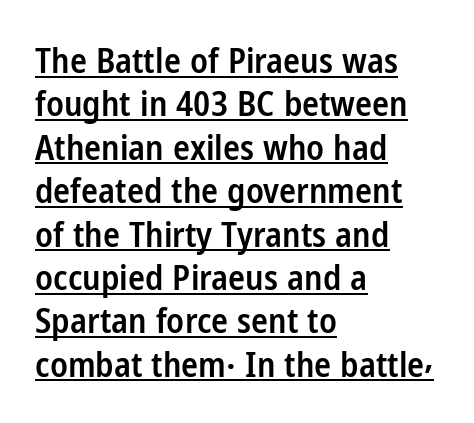
Q: Is the text bold? A: Semi-bold.
Q: Is the text italic (slanted)? A: No, it is upright.
Q: Is the typeface a serif or a sans-serif typeface? A: Sans-serif.
Q: Is the text underlined? A: Yes.
Q: How is the paragraph aligned? A: Left-aligned.
Q: Is the spacing between letters normal or unusually wide? A: Normal.
Q: Width (condensed, normal, or wide)? A: Condensed.
Q: Stroke contrast? A: Low.
Q: x-height? A: Medium.
Q: Monospaced? A: No.
